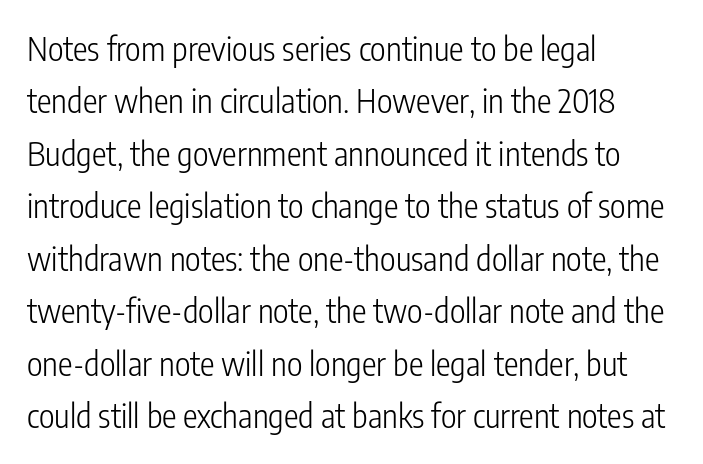
Q: Is the text bold? A: No.
Q: Is the text italic (slanted)? A: No, it is upright.
Q: Is the typeface a serif or a sans-serif typeface? A: Sans-serif.
Q: Is the text underlined? A: No.
Q: How is the paragraph aligned? A: Left-aligned.
Q: Is the spacing between letters normal or unusually wide? A: Normal.
Q: Is the spacing between lines tight, normal or loose? A: Normal.
Q: Width (condensed, normal, or wide)? A: Condensed.
Q: Stroke contrast? A: Low.
Q: x-height? A: Medium.
Q: Monospaced? A: No.
